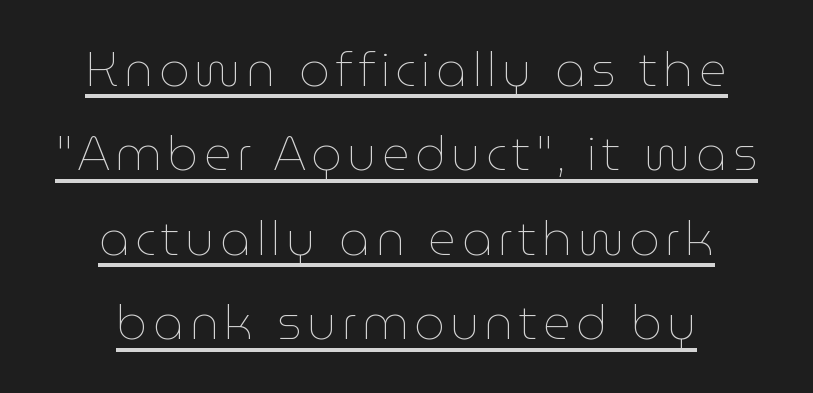
The image shows 48 px thin type, upright; set centered, line spacing 1.76x, underlined; low stroke contrast and a medium x-height.
